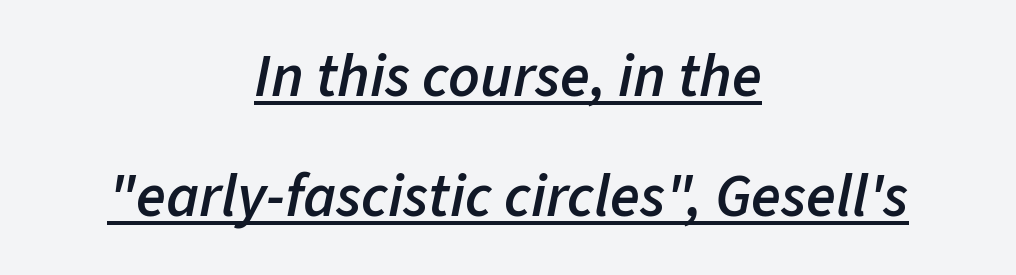
The space between consecutive lines is lavish. Glyph-to-glyph distance matches everyday printed text. Typographic density is moderately raised because the face is semibold. The words here are underlined. Proportional: the letters do not fall into vertical columns.
